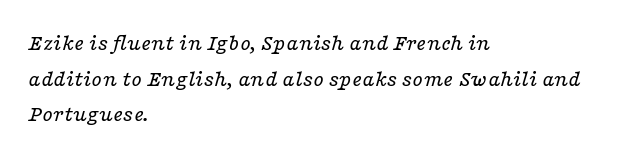
The text block is weighted toward the left margin, trailing off unevenly rightward. Clear beneath every line of the passage. Students, observe: this is what conventionally led text looks like. The typeface has the unassuming heft of standard copy or less. This rendering leaves character spacing at its baseline value. Tall strokes in this sample are angled rather than plumb.
